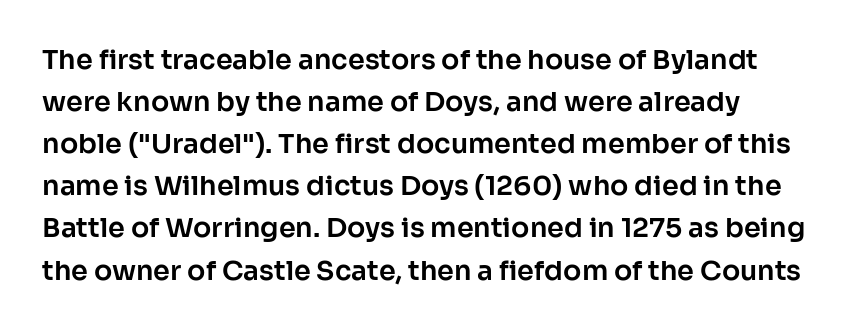
The image shows 27 px text type, upright; set normal line spacing (1.56x), normal letter spacing, not underlined.
